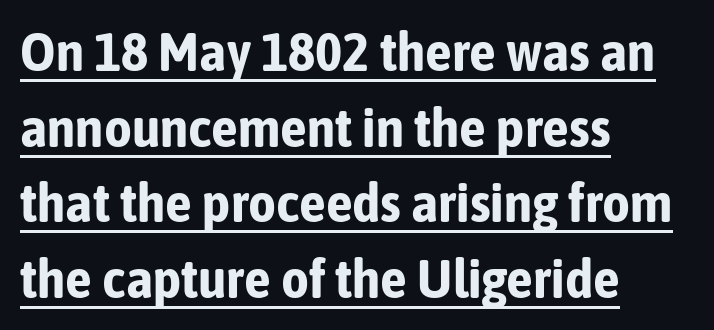
Q: Is the text bold? A: Yes.
Q: Is the text italic (slanted)? A: No, it is upright.
Q: Is the typeface a serif or a sans-serif typeface? A: Sans-serif.
Q: Is the text underlined? A: Yes.
Q: How is the paragraph aligned? A: Left-aligned.
Q: Is the spacing between letters normal or unusually wide? A: Normal.
Q: Is the spacing between lines tight, normal or loose? A: Normal.
Q: Width (condensed, normal, or wide)? A: Condensed.
Q: Stroke contrast? A: Low.
Q: x-height? A: Medium.
Q: Monospaced? A: No.
